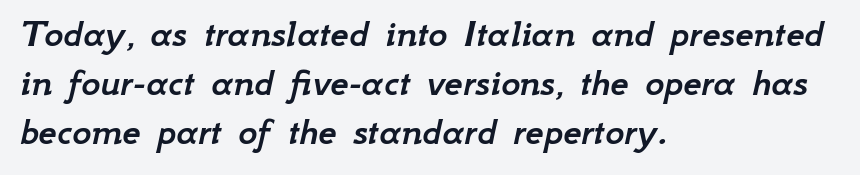
The image shows 41 px text type, italic (leaning right); set left-aligned, line spacing 1.2x, normal letter spacing, not underlined; low stroke contrast and a small x-height.
